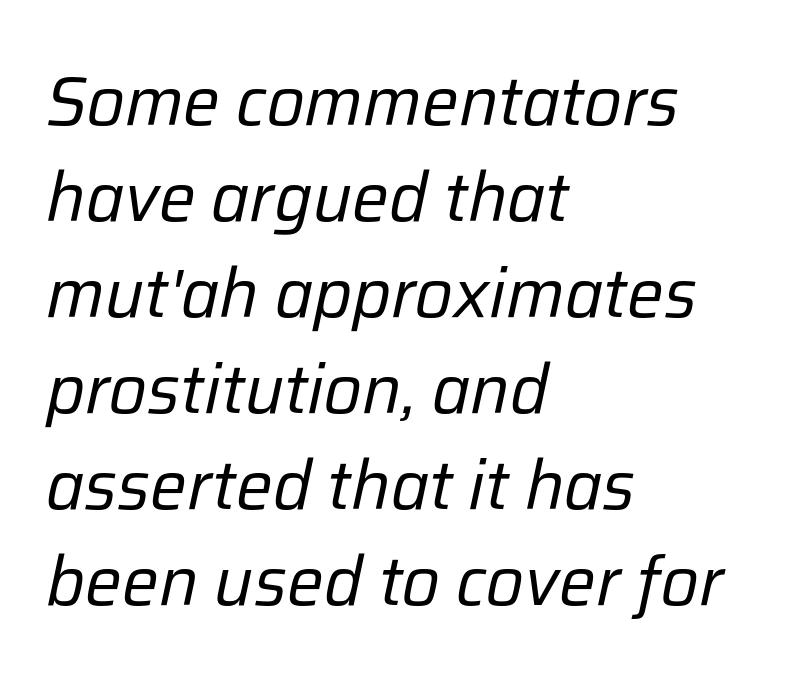
The image shows 69 px regular-weight type, italic (leaning right); set left-aligned, normal line spacing (1.39x), normal letter spacing, not underlined; low stroke contrast and a medium x-height.
